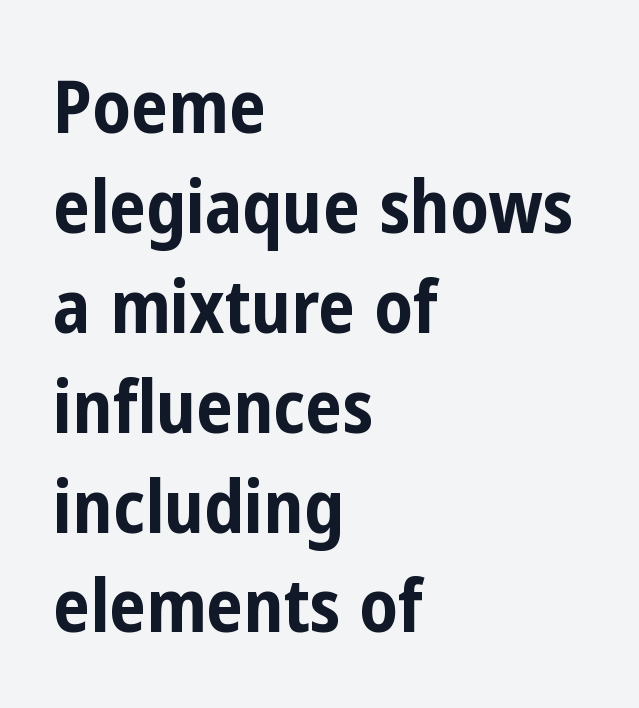
Q: Is the text bold? A: Yes.
Q: Is the text italic (slanted)? A: No, it is upright.
Q: Is the typeface a serif or a sans-serif typeface? A: Sans-serif.
Q: Is the text underlined? A: No.
Q: How is the paragraph aligned? A: Left-aligned.
Q: Is the spacing between letters normal or unusually wide? A: Normal.
Q: Is the spacing between lines tight, normal or loose? A: Normal.
Q: Width (condensed, normal, or wide)? A: Condensed.
Q: Stroke contrast? A: Low.
Q: x-height? A: Medium.
Q: Monospaced? A: No.
